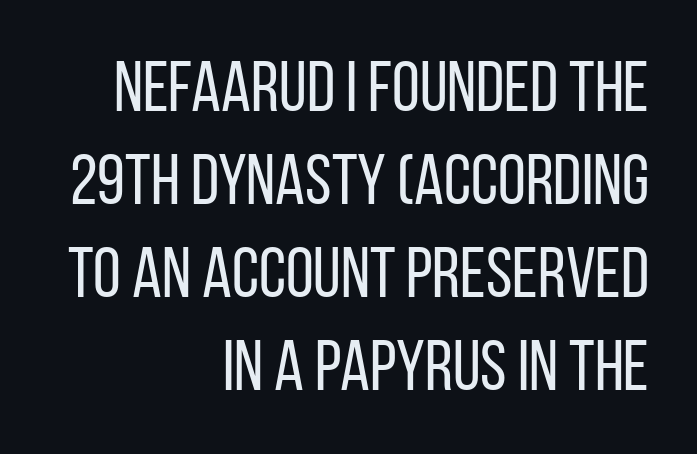
The font sits on the lighter half of the weight spectrum, regular included. Rows of type keep a routine distance in the vertical direction. Unlike a traditional serif, this face leaves its strokes unadorned. Leftover space on each line is placed entirely before the opening word. The face used here is rendered with its standard letterfit. The area under the type is left untouched.
